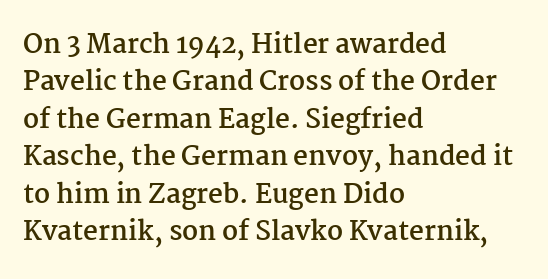
{"italic": "no", "bold": "yes", "underline": "no", "align": "left", "line_spacing": "normal", "line_spacing_ratio": 1.44, "letter_spacing": "normal", "letter_spacing_em": 0.0, "glyph_px": 26}
